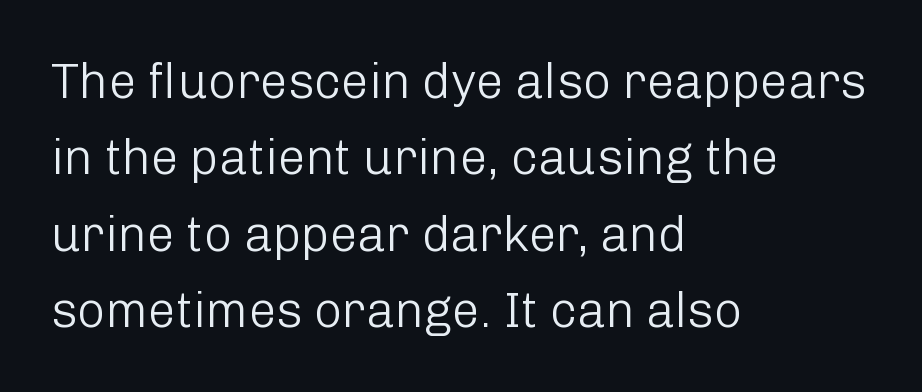
Q: Is the text bold? A: No.
Q: Is the text italic (slanted)? A: No, it is upright.
Q: Is the typeface a serif or a sans-serif typeface? A: Sans-serif.
Q: Is the text underlined? A: No.
Q: How is the paragraph aligned? A: Left-aligned.
Q: Is the spacing between letters normal or unusually wide? A: Normal.
Q: Is the spacing between lines tight, normal or loose? A: Normal.
Q: Width (condensed, normal, or wide)? A: Normal.
Q: Stroke contrast? A: Low.
Q: x-height? A: Medium.
Q: Monospaced? A: No.
